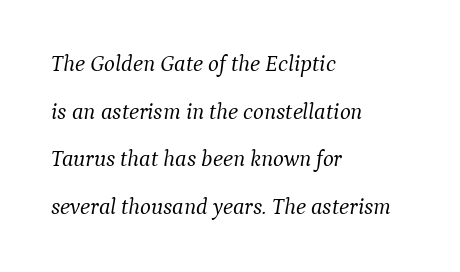
Q: Is the text bold? A: No.
Q: Is the text italic (slanted)? A: Yes, it leans right by about 9 degrees.
Q: Is the text underlined? A: No.
Q: How is the paragraph aligned? A: Left-aligned.
Q: Is the spacing between letters normal or unusually wide? A: Normal.
Q: Is the spacing between lines tight, normal or loose? A: Loose.
